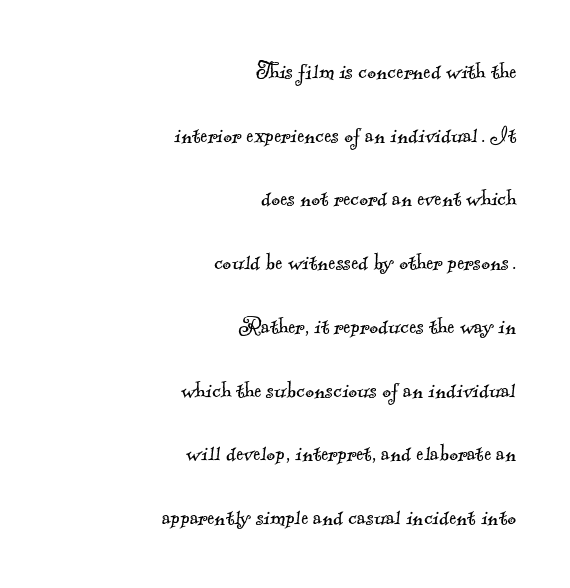
Heaviness? Minimal to ordinary, like unemphasized prose. Each row of text sits above clean, open space. Honestly, the letter spacing is just normal — you wouldn't notice it. These lines stand farther apart than default settings would place them.
